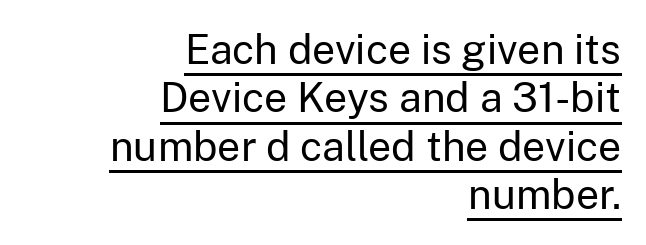
The image shows 41 px regular-weight sans-serif type, upright; set right-aligned, line spacing 1.18x, normal letter spacing, underlined; low stroke contrast and a medium x-height.
